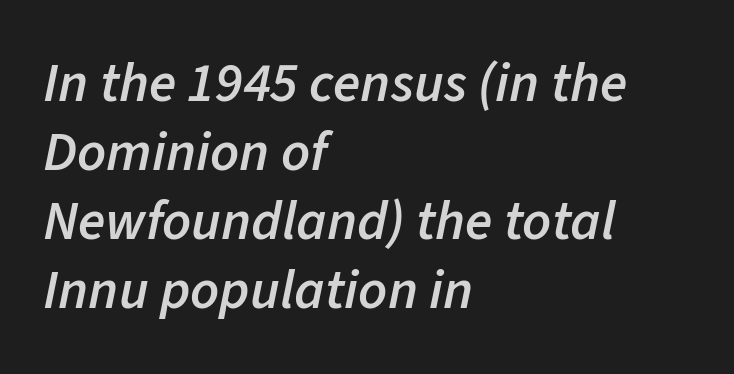
Q: Is the text bold? A: Semi-bold.
Q: Is the text italic (slanted)? A: Yes, it leans right by about 11 degrees.
Q: Is the text underlined? A: No.
Q: How is the paragraph aligned? A: Left-aligned.
Q: Is the spacing between letters normal or unusually wide? A: Normal.
Q: Width (condensed, normal, or wide)? A: Normal.
Q: Stroke contrast? A: Low.
Q: x-height? A: Medium.
Q: Monospaced? A: No.
